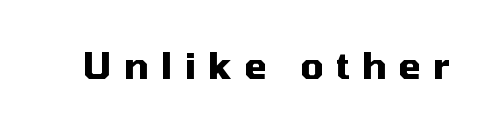
Q: Is the text bold? A: Yes.
Q: Is the text italic (slanted)? A: No, it is upright.
Q: Is the typeface a serif or a sans-serif typeface? A: Sans-serif.
Q: Is the text underlined? A: No.
Q: Is the spacing between letters normal or unusually wide? A: Unusually wide.
Q: Width (condensed, normal, or wide)? A: Normal.
Q: Stroke contrast? A: Medium.
Q: x-height? A: Medium.
Q: Monospaced? A: No.
